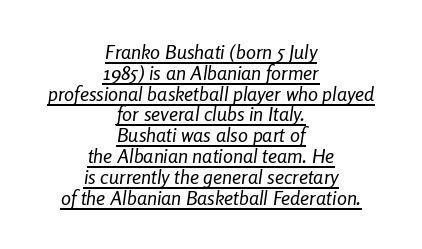
The lettering tilts uniformly, giving the passage an italic look. Is there an underline? Yes — a line sits under the letters. The line texture is even and compact thanks to regular tracking. Nothing heavy about these letters — not bold at all. Alignment: centered. The vertical gap from one line to the next is small.
